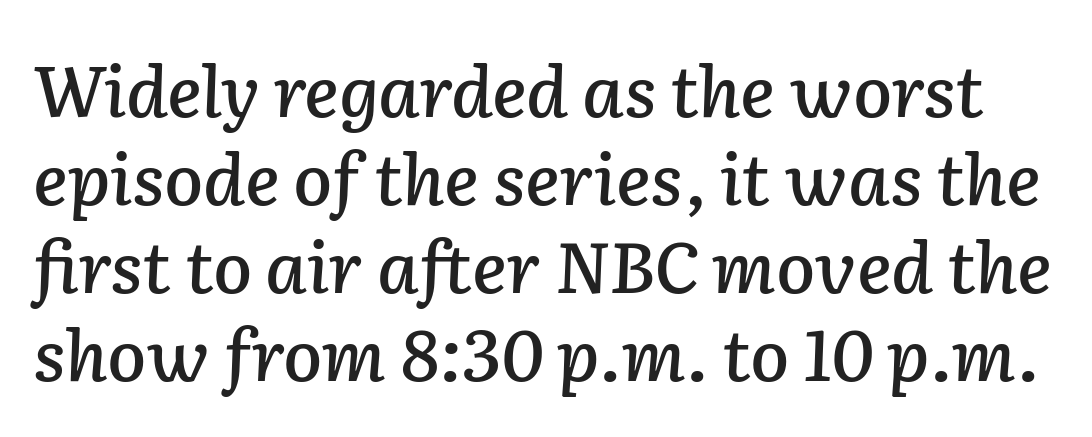
{"italic": "yes", "lean": "right", "slant_degrees": 2, "width": "normal", "stroke_contrast": "low", "x_height": "medium", "monospaced": "no", "underline": "no", "line_spacing_ratio": 1.24, "letter_spacing": "normal", "letter_spacing_em": 0.0, "glyph_px": 71}
